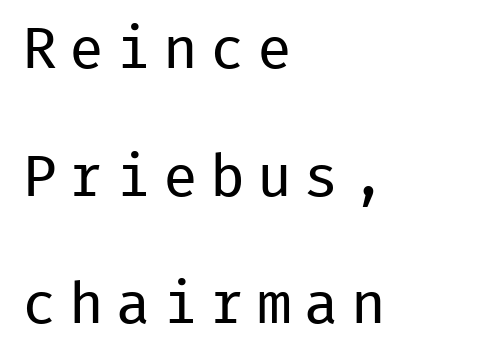
The image shows 58 px regular-weight sans-serif type, upright, monospaced; set left-aligned, loose line spacing (2.2x), unusually wide letter spacing (+0.21 em), not underlined; low stroke contrast and a medium x-height.
